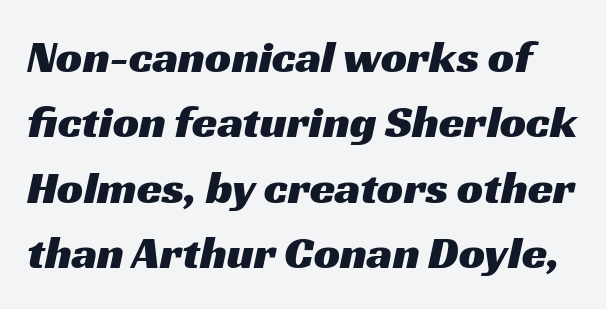
{"serif": "no", "width": "wide", "stroke_contrast": "medium", "x_height": "medium", "monospaced": "no", "underline": "no", "line_spacing": "normal", "line_spacing_ratio": 1.42, "letter_spacing": "normal", "letter_spacing_em": 0.0, "glyph_px": 46}
